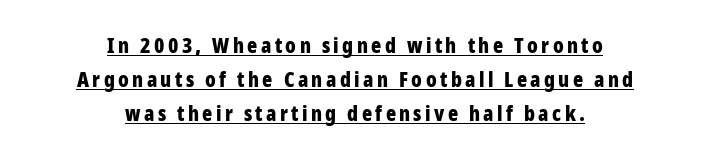
The image shows 21 px bold type, upright; set centered, normal line spacing (1.63x), underlined.
